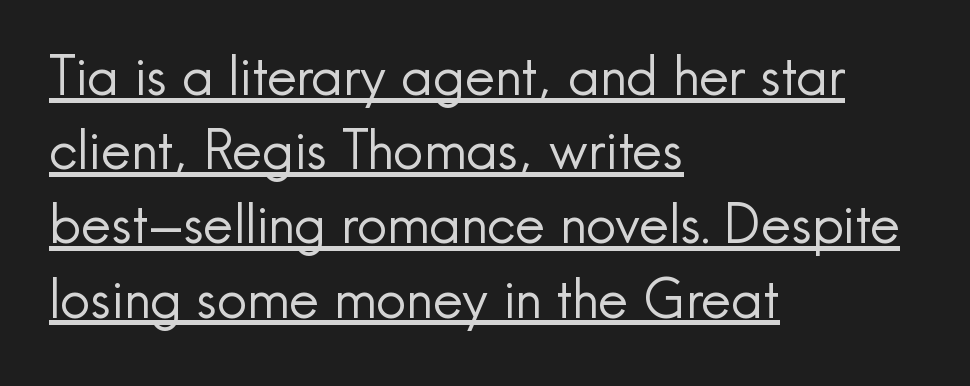
{"serif": "no", "italic": "no", "bold": "no", "weight": "regular", "width": "normal", "x_height": "small", "monospaced": "no", "underline": "yes", "align": "left", "line_spacing": "normal", "line_spacing_ratio": 1.4, "letter_spacing": "normal", "letter_spacing_em": 0.0, "glyph_px": 53}
